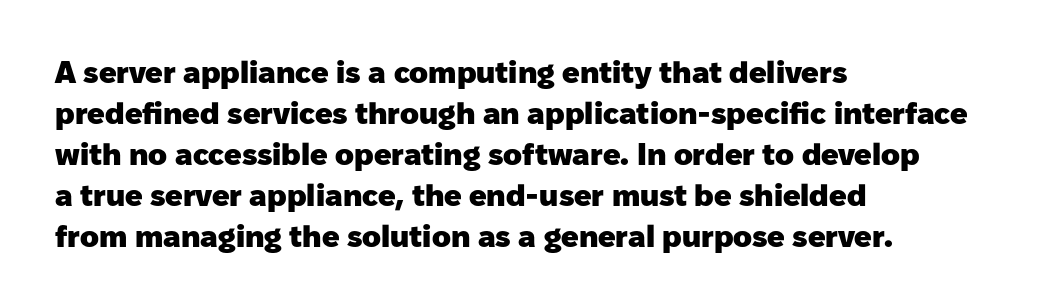
The image shows 31 px heavy sans-serif type, upright; set left-aligned, normal line spacing (1.32x), normal letter spacing, not underlined; low stroke contrast and a medium x-height.
